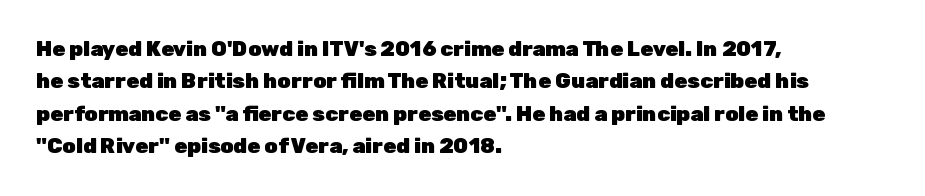
The image shows 21 px bold type, upright; set left-aligned, normal line spacing (1.54x), normal letter spacing, not underlined.
